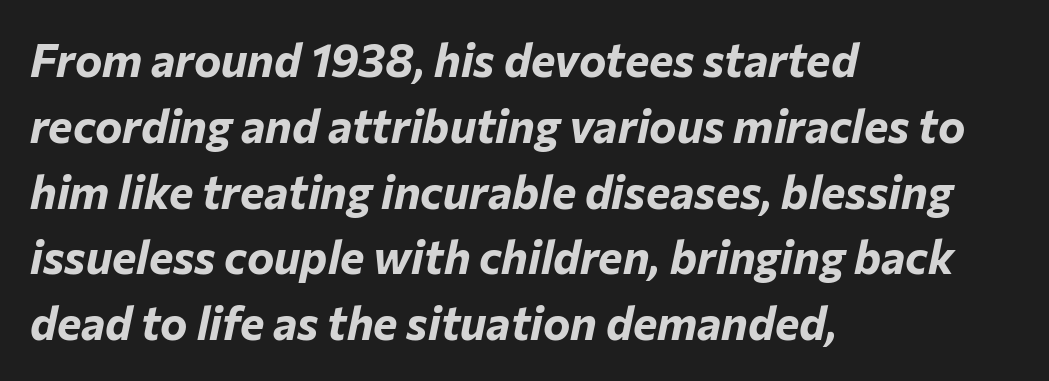
{"italic": "yes", "lean": "right", "slant_degrees": 12, "bold": "yes", "weight": "bold", "width": "normal", "stroke_contrast": "low", "x_height": "medium", "monospaced": "no", "underline": "no", "align": "left", "line_spacing": "normal", "line_spacing_ratio": 1.43, "letter_spacing": "normal", "letter_spacing_em": 0.0, "glyph_px": 46}
